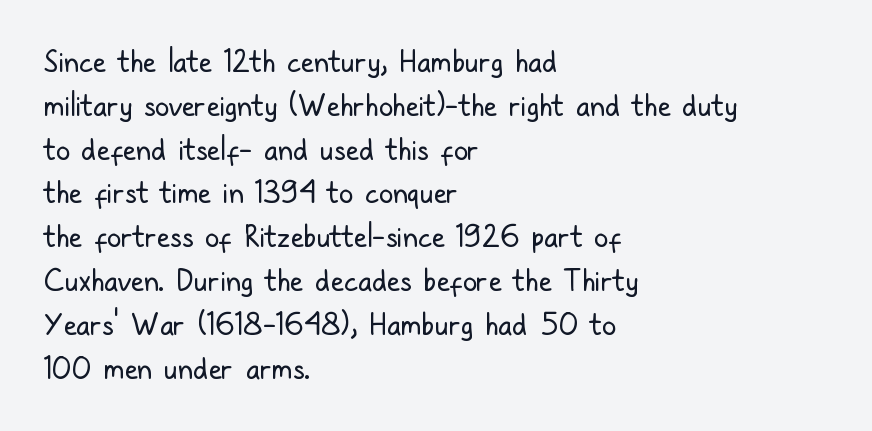
Proportional: the letters do not fall into vertical columns. Posture: upright roman. If you drew a ruler down the left edge, every line would touch it. The passage shown is not bold in any degree.
